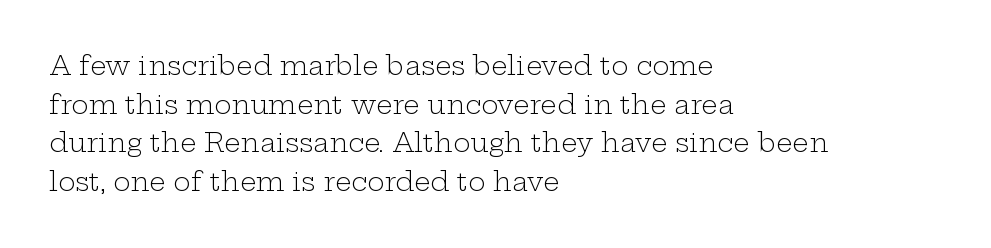
Q: Is the text bold? A: No.
Q: Is the text italic (slanted)? A: No, it is upright.
Q: Is the text underlined? A: No.
Q: How is the paragraph aligned? A: Left-aligned.
Q: Is the spacing between letters normal or unusually wide? A: Normal.
Q: Is the spacing between lines tight, normal or loose? A: Normal.
